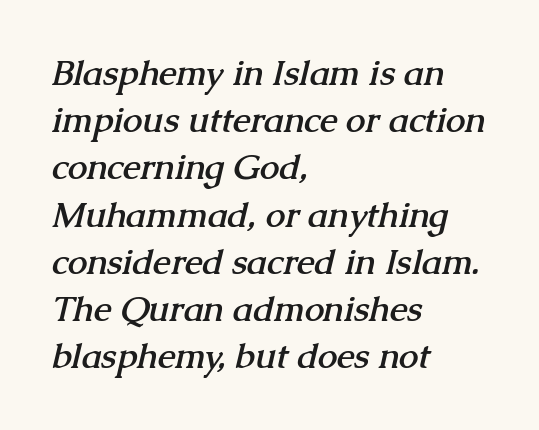
The image shows 35 px semibold serif type; set left-aligned, normal line spacing (1.35x), normal letter spacing, not underlined; medium stroke contrast and a medium x-height.
